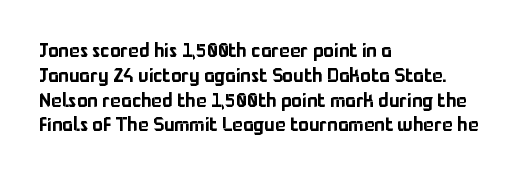
Q: Is the text italic (slanted)? A: No, it is upright.
Q: Is the text underlined? A: No.
Q: How is the paragraph aligned? A: Left-aligned.
Q: Is the spacing between letters normal or unusually wide? A: Normal.
